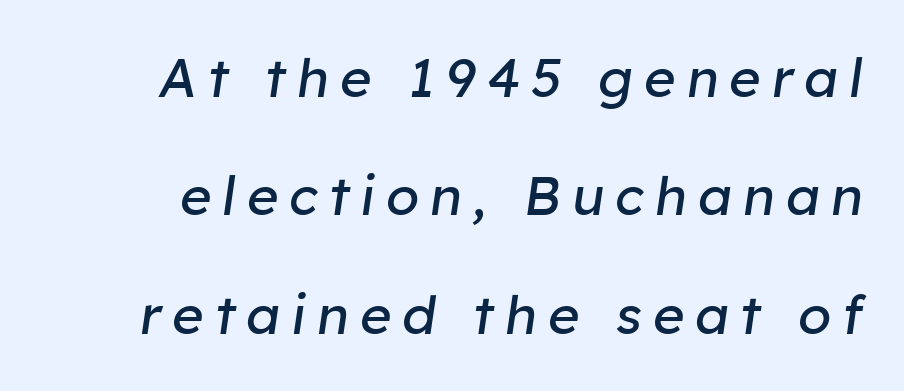
Q: Is the text bold? A: No.
Q: Is the text italic (slanted)? A: Yes, it leans right by about 8 degrees.
Q: Is the text underlined? A: No.
Q: Is the spacing between letters normal or unusually wide? A: Unusually wide.
Q: Is the spacing between lines tight, normal or loose? A: Loose.
Q: Width (condensed, normal, or wide)? A: Normal.
Q: Stroke contrast? A: Low.
Q: x-height? A: Medium.
Q: Monospaced? A: No.
